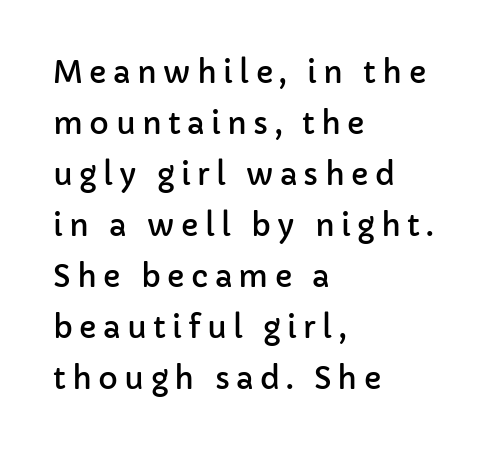
Posture: straight, roman, zero tilt. A normal amount of white space separates one row of letters from the next. No feet cap the strokes, marking this as sans-serif type. These lines are set flush left with a ragged right edge.
